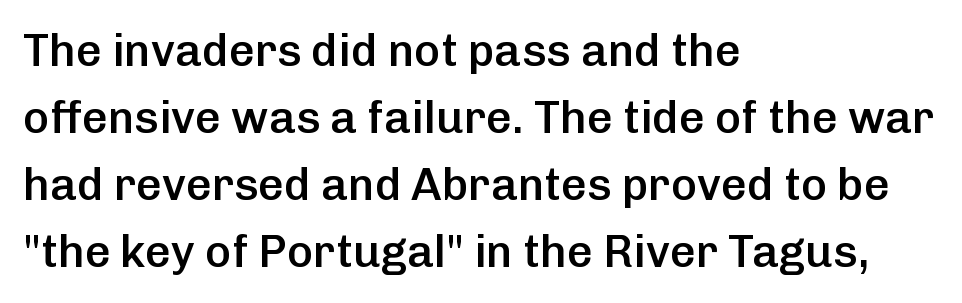
Q: Is the text bold? A: Semi-bold.
Q: Is the text italic (slanted)? A: No, it is upright.
Q: Is the typeface a serif or a sans-serif typeface? A: Sans-serif.
Q: Is the text underlined? A: No.
Q: How is the paragraph aligned? A: Left-aligned.
Q: Is the spacing between letters normal or unusually wide? A: Normal.
Q: Is the spacing between lines tight, normal or loose? A: Normal.
Q: Width (condensed, normal, or wide)? A: Normal.
Q: Stroke contrast? A: Low.
Q: x-height? A: Medium.
Q: Monospaced? A: No.
